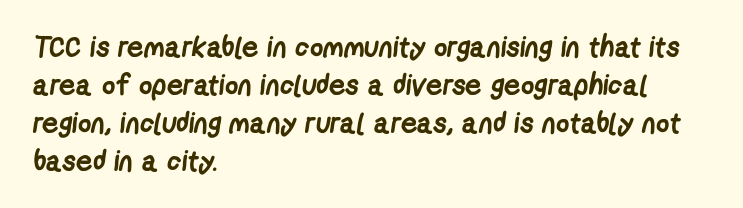
The image shows 29 px semibold, condensed sans-serif type; set left-aligned, normal line spacing (1.31x), normal letter spacing, not underlined; low stroke contrast and a medium x-height.
